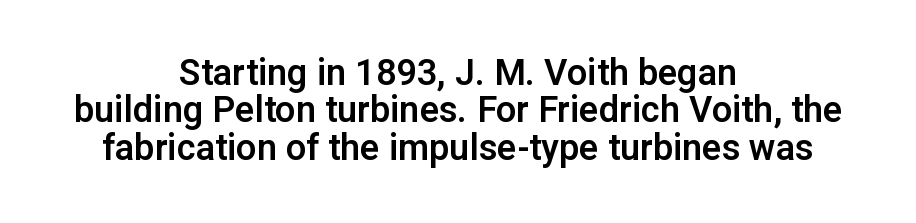
Q: Is the text italic (slanted)? A: No, it is upright.
Q: Is the typeface a serif or a sans-serif typeface? A: Sans-serif.
Q: Is the text underlined? A: No.
Q: How is the paragraph aligned? A: Centered.
Q: Is the spacing between letters normal or unusually wide? A: Normal.
Q: Is the spacing between lines tight, normal or loose? A: Tight.
Q: Width (condensed, normal, or wide)? A: Normal.
Q: Stroke contrast? A: Low.
Q: x-height? A: Medium.
Q: Monospaced? A: No.
